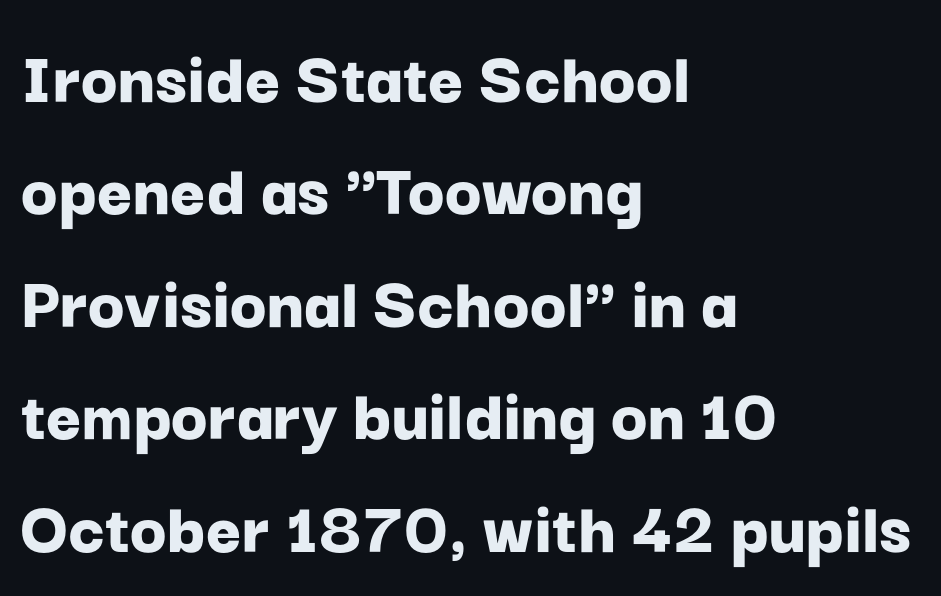
The image shows 76 px bold sans-serif type, upright; set left-aligned, normal line spacing (1.48x), normal letter spacing, not underlined; low stroke contrast and a medium x-height.
